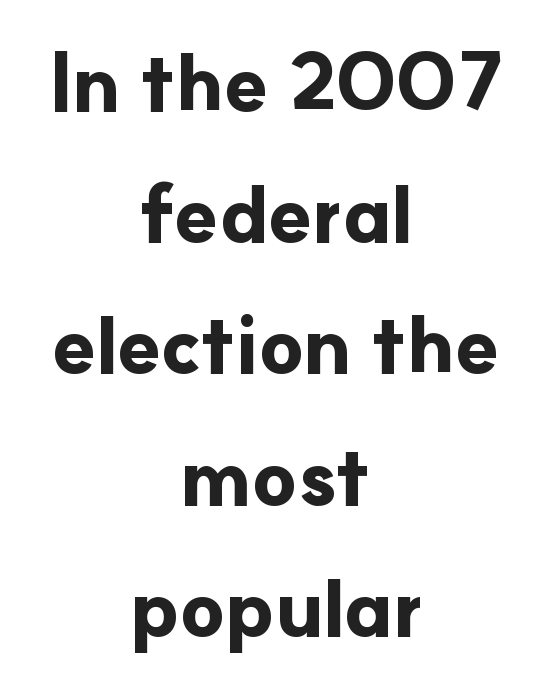
{"serif": "no", "italic": "no", "bold": "yes", "weight": "bold", "width": "normal", "stroke_contrast": "low", "x_height": "small", "monospaced": "no", "underline": "no", "align": "center", "line_spacing": "normal", "line_spacing_ratio": 1.64, "letter_spacing": "normal", "letter_spacing_em": 0.0, "glyph_px": 80}
